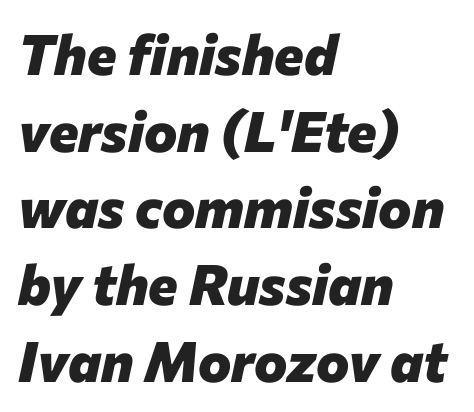
How heavy is the stroke? Heavy — this is a bold. Letters rest on an invisible, unmarked baseline. Do the characters align in a grid? No, the font is proportional. Looking at the ascenders, they clearly lean. What's the leading like? Ordinary, nothing unusual.
